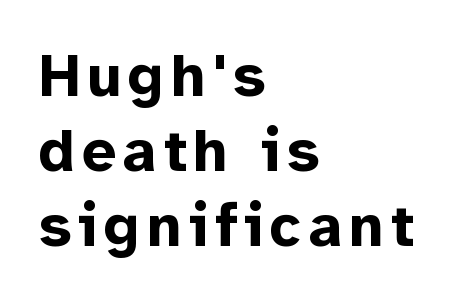
The image shows 60 px bold sans-serif type, upright; set left-aligned, normal line spacing (1.25x), not underlined; low stroke contrast and a medium x-height.
